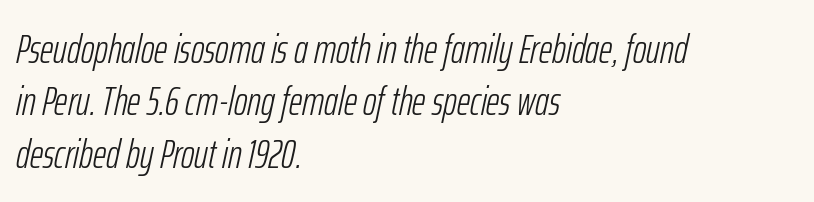
{"italic": "yes", "lean": "right", "slant_degrees": 12, "bold": "no", "weight": "light", "width": "condensed", "stroke_contrast": "low", "x_height": "medium", "monospaced": "no", "underline": "no", "align": "left", "line_spacing": "normal", "line_spacing_ratio": 1.28, "letter_spacing": "normal", "letter_spacing_em": 0.0, "glyph_px": 41}
